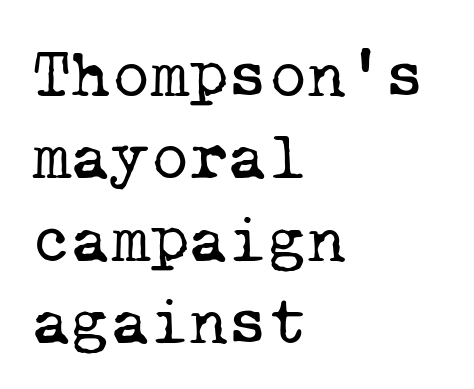
{"serif": "yes", "bold": "no", "weight": "regular", "width": "normal", "stroke_contrast": "low", "x_height": "medium", "monospaced": "yes", "underline": "no", "align": "left", "line_spacing_ratio": 1.23, "letter_spacing": "normal", "letter_spacing_em": 0.0, "glyph_px": 67}
